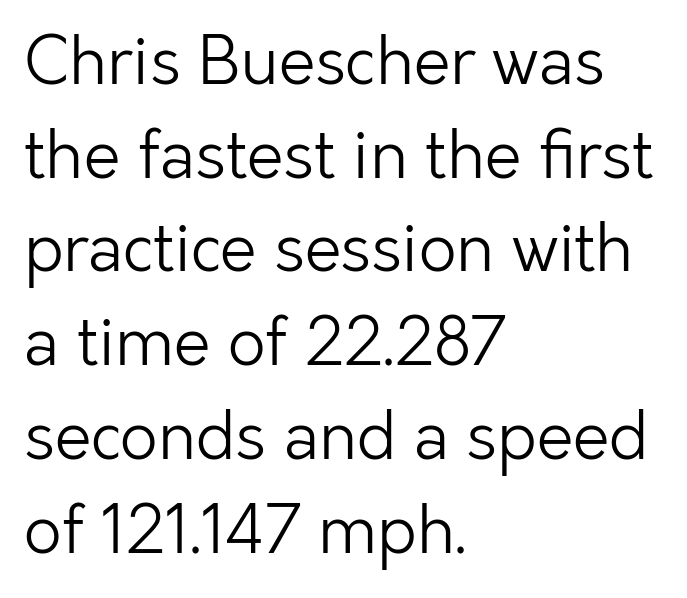
{"serif": "no", "italic": "no", "bold": "no", "weight": "light", "width": "normal", "stroke_contrast": "low", "x_height": "medium", "monospaced": "no", "underline": "no", "align": "left", "line_spacing": "normal", "line_spacing_ratio": 1.42, "letter_spacing": "normal", "letter_spacing_em": 0.0, "glyph_px": 66}
